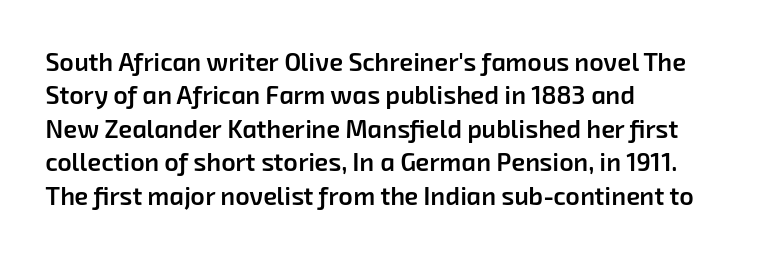
{"bold": "semi", "underline": "no", "align": "left", "line_spacing": "normal", "line_spacing_ratio": 1.34, "letter_spacing": "normal", "letter_spacing_em": 0.0, "glyph_px": 25}
